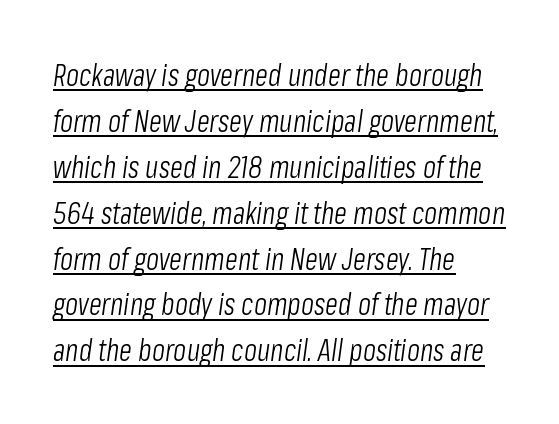
Q: Is the text bold? A: No.
Q: Is the text italic (slanted)? A: Yes, it leans right by about 8 degrees.
Q: Is the text underlined? A: Yes.
Q: How is the paragraph aligned? A: Left-aligned.
Q: Is the spacing between letters normal or unusually wide? A: Normal.
Q: Is the spacing between lines tight, normal or loose? A: Normal.
Q: Width (condensed, normal, or wide)? A: Condensed.
Q: Stroke contrast? A: Low.
Q: x-height? A: Medium.
Q: Monospaced? A: No.
